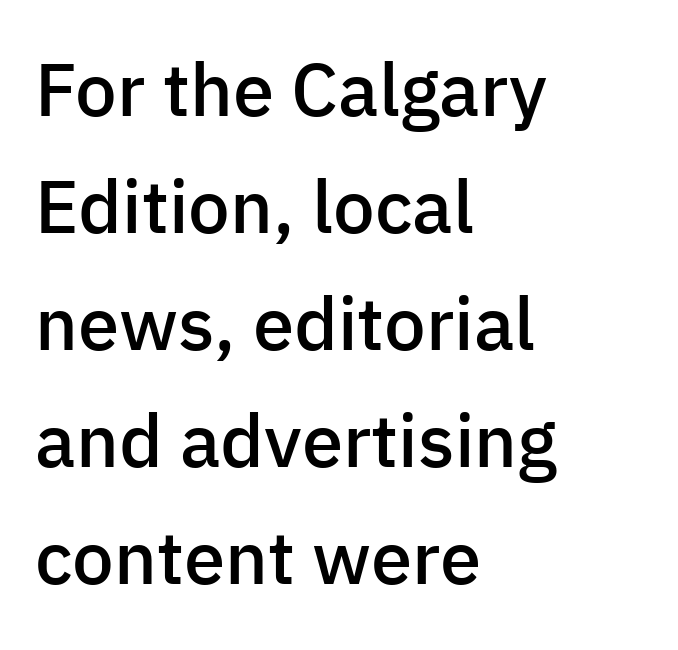
The image shows 74 px semibold sans-serif type, upright; set left-aligned, normal line spacing (1.58x), normal letter spacing, not underlined; low stroke contrast and a medium x-height.
